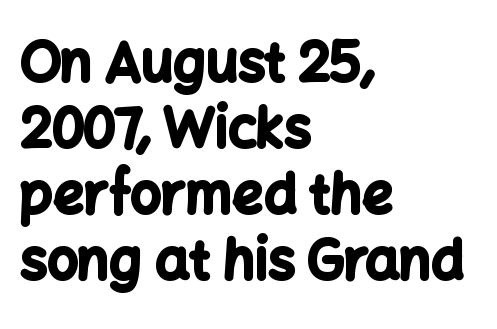
Q: Is the text bold? A: Yes.
Q: Is the text italic (slanted)? A: No, it is upright.
Q: Is the typeface a serif or a sans-serif typeface? A: Sans-serif.
Q: Is the text underlined? A: No.
Q: How is the paragraph aligned? A: Left-aligned.
Q: Is the spacing between letters normal or unusually wide? A: Normal.
Q: Width (condensed, normal, or wide)? A: Normal.
Q: Stroke contrast? A: Low.
Q: x-height? A: Medium.
Q: Monospaced? A: No.
